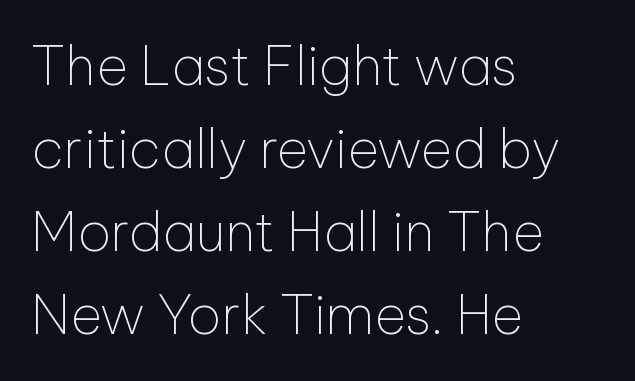
Summary of vertical rhythm: regular, with standard interline spacing. Line beginnings align vertically; line endings do not. Looks like regular typesetting: each glyph gets only the width it needs. Does extra space separate the letters? No, they use regular spacing.
